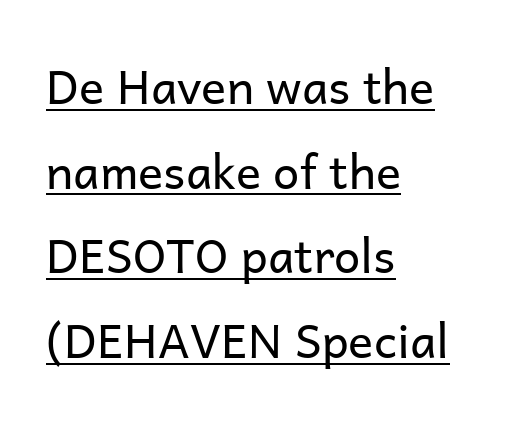
{"serif": "no", "italic": "no", "bold": "no", "weight": "regular", "width": "normal", "stroke_contrast": "low", "x_height": "medium", "monospaced": "no", "underline": "yes", "align": "left", "line_spacing_ratio": 1.8, "letter_spacing": "normal", "letter_spacing_em": 0.0, "glyph_px": 47}
